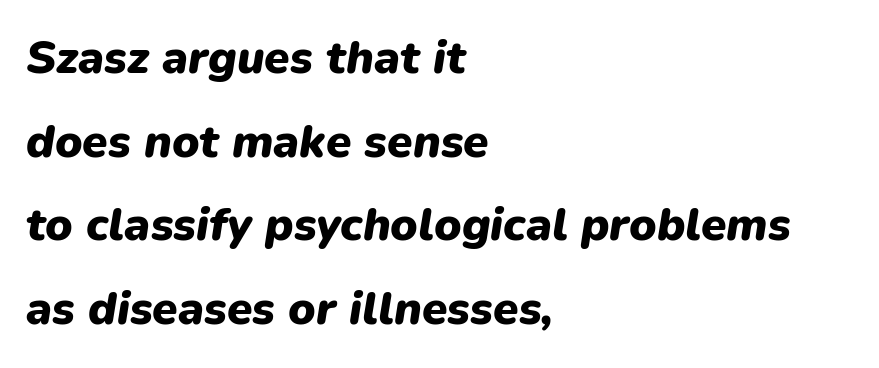
The image shows 46 px heavy type, italic (leaning right); set left-aligned, line spacing 1.82x, normal letter spacing, not underlined; low stroke contrast and a medium x-height.
